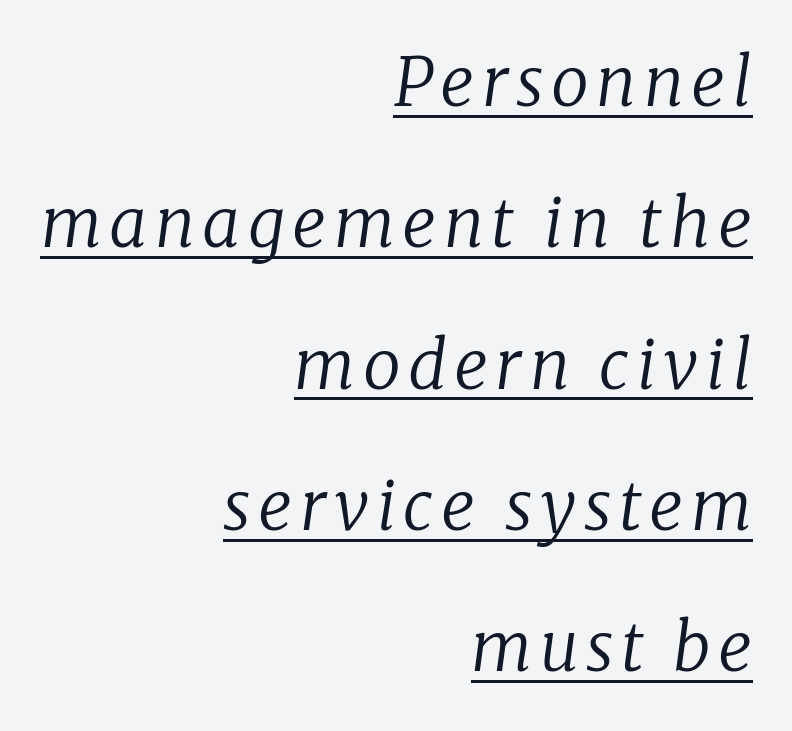
Q: Is the text bold? A: No.
Q: Is the text italic (slanted)? A: Yes, it leans right by about 8 degrees.
Q: Is the typeface a serif or a sans-serif typeface? A: Serif.
Q: Is the text underlined? A: Yes.
Q: How is the paragraph aligned? A: Right-aligned.
Q: Is the spacing between lines tight, normal or loose? A: Loose.
Q: Width (condensed, normal, or wide)? A: Normal.
Q: Stroke contrast? A: Low.
Q: x-height? A: Medium.
Q: Monospaced? A: No.
